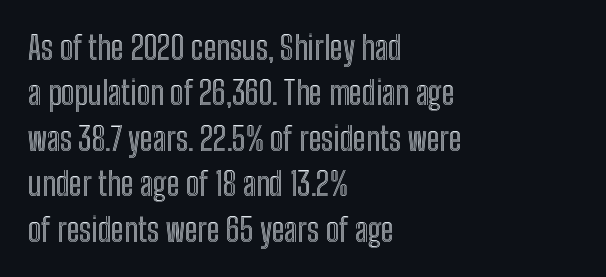
Q: Is the text italic (slanted)? A: No, it is upright.
Q: Is the text underlined? A: No.
Q: How is the paragraph aligned? A: Left-aligned.
Q: Is the spacing between letters normal or unusually wide? A: Normal.
Q: Is the spacing between lines tight, normal or loose? A: Normal.
Q: Width (condensed, normal, or wide)? A: Condensed.
Q: x-height? A: Medium.
Q: Monospaced? A: No.
